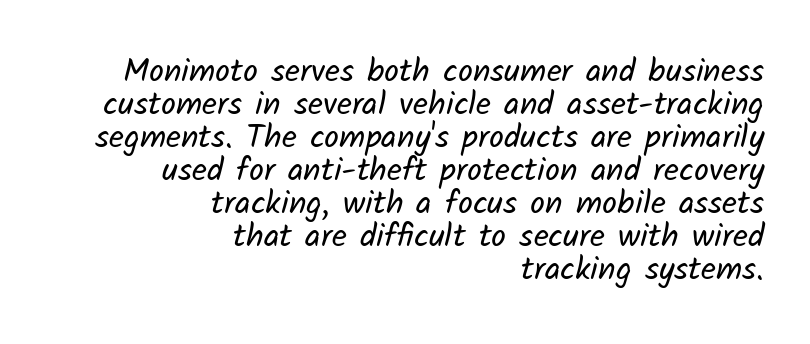
The image shows 33 px regular-weight sans-serif type; set right-aligned, tight line spacing (1.0x), normal letter spacing, not underlined; low stroke contrast and a medium x-height.
